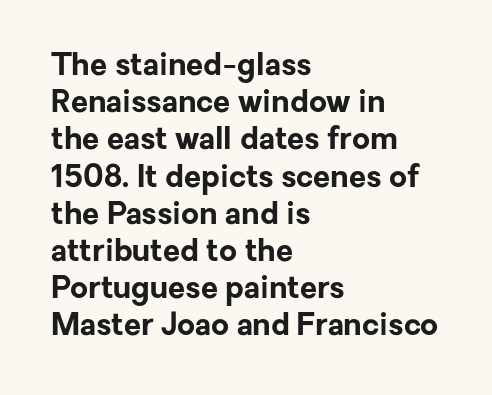
This sample has the flowing, uneven cadence of proportional lettering. Summary of weight: heavy, a full bold. The passage shown is typeset with a sans-serif family. The glyphs are unaccompanied by any horizontal stroke below them.
